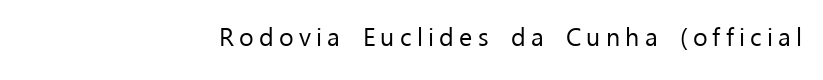
{"italic": "no", "bold": "no", "underline": "no", "align": "right", "letter_spacing": "wide", "letter_spacing_em": 0.21, "glyph_px": 25}
